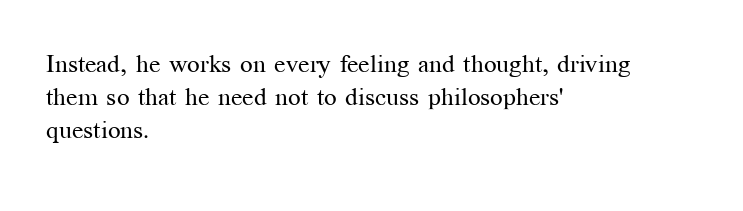
The image shows 25 px text type, upright; set left-aligned, normal line spacing (1.33x), normal letter spacing, not underlined.
